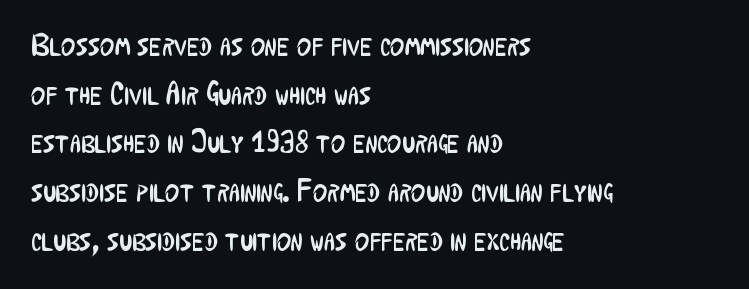
Q: Is the text bold? A: No.
Q: Is the text italic (slanted)? A: No, it is upright.
Q: Is the typeface a serif or a sans-serif typeface? A: Sans-serif.
Q: Is the text underlined? A: No.
Q: How is the paragraph aligned? A: Left-aligned.
Q: Is the spacing between letters normal or unusually wide? A: Normal.
Q: Is the spacing between lines tight, normal or loose? A: Normal.
Q: Width (condensed, normal, or wide)? A: Condensed.
Q: Stroke contrast? A: Low.
Q: x-height? A: Medium.
Q: Monospaced? A: No.
